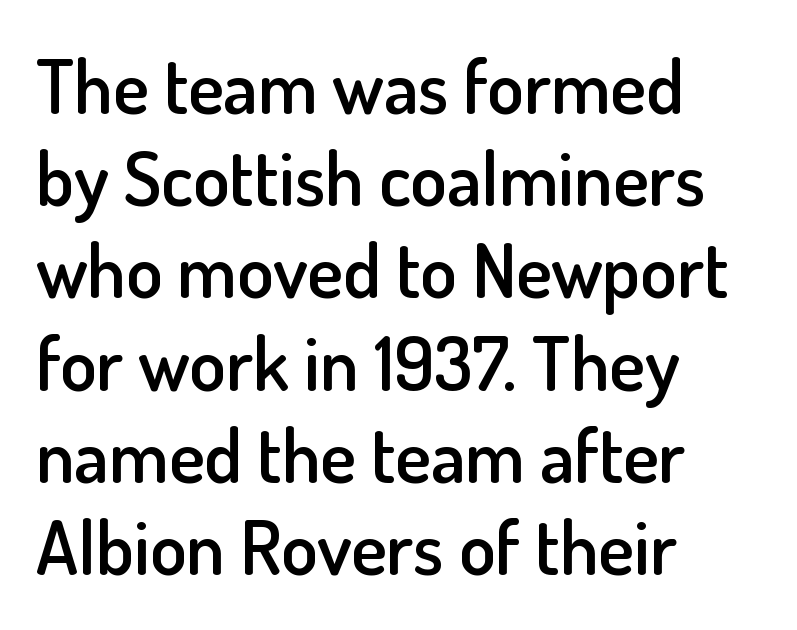
The compositor pushed each line to the left boundary. Type without underlining. Regarding serifs, this sample does without them. The typography opts for an upright posture over an oblique one. How are the letters spaced? Ordinarily, with no added tracking.
